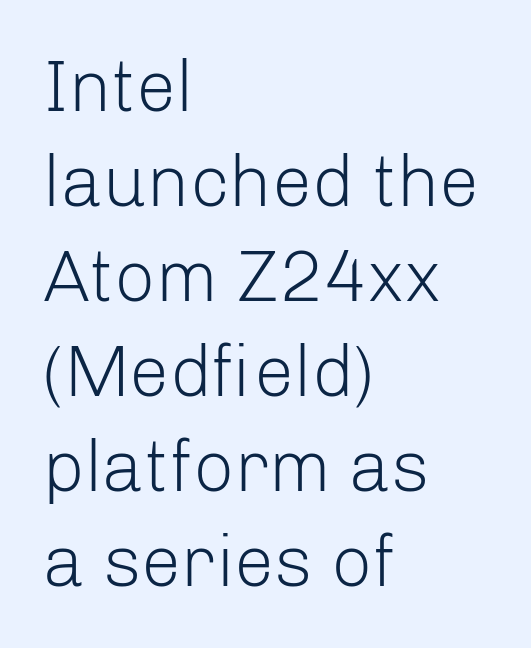
{"serif": "no", "italic": "no", "bold": "no", "weight": "light", "width": "normal", "stroke_contrast": "low", "x_height": "medium", "monospaced": "no", "underline": "no", "align": "left", "line_spacing": "normal", "line_spacing_ratio": 1.32, "letter_spacing": "normal", "letter_spacing_em": 0.0, "glyph_px": 72}
